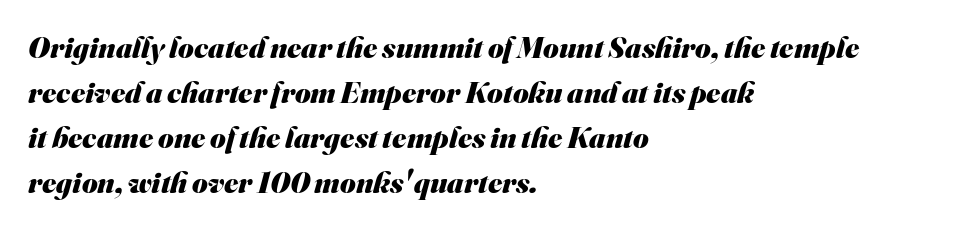
The image shows 30 px heavy sans-serif type; set left-aligned, normal line spacing (1.5x), normal letter spacing, not underlined; medium stroke contrast and a small x-height.
